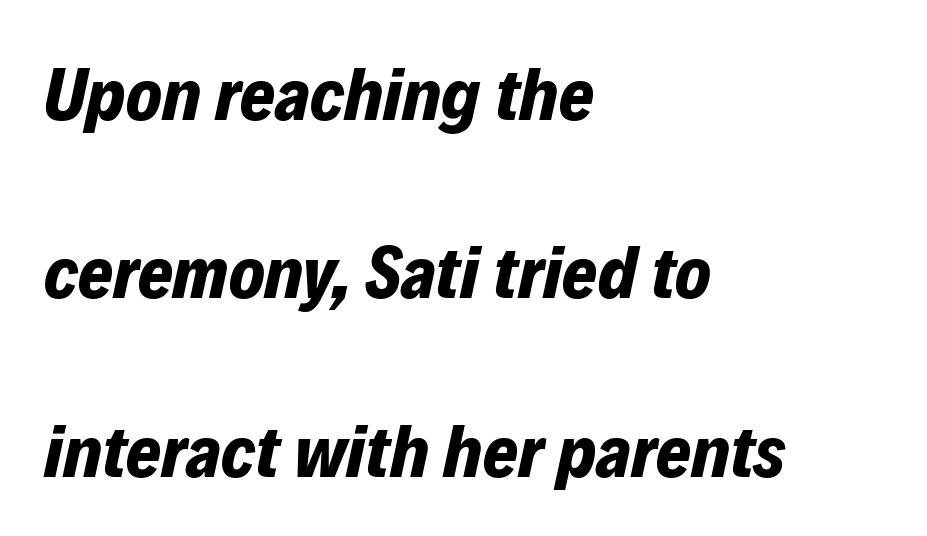
Notice how thick the strokes are: this is what a full bold looks like. Each new line begins a long way beneath the previous one. The letters advance in unequal steps, a hallmark of proportional type. These lines keep a tight, regular rhythm from letter to letter.
